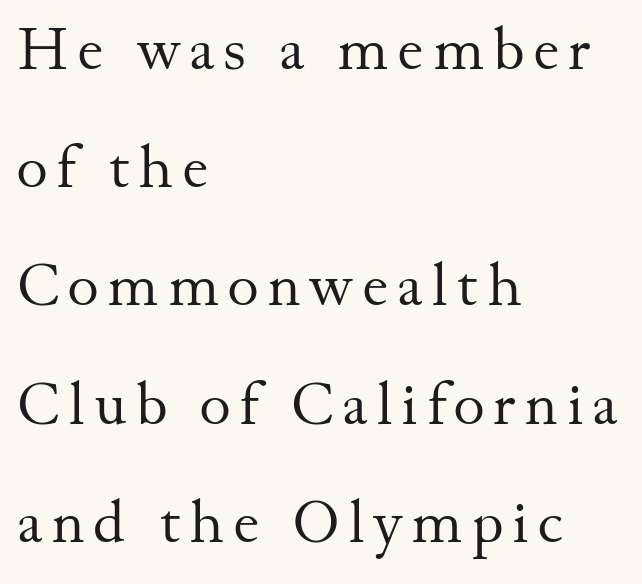
Q: Is the text bold? A: No.
Q: Is the text italic (slanted)? A: No, it is upright.
Q: Is the typeface a serif or a sans-serif typeface? A: Serif.
Q: Is the text underlined? A: No.
Q: How is the paragraph aligned? A: Left-aligned.
Q: Is the spacing between lines tight, normal or loose? A: Loose.
Q: Width (condensed, normal, or wide)? A: Normal.
Q: Stroke contrast? A: Medium.
Q: x-height? A: Small.
Q: Monospaced? A: No.
